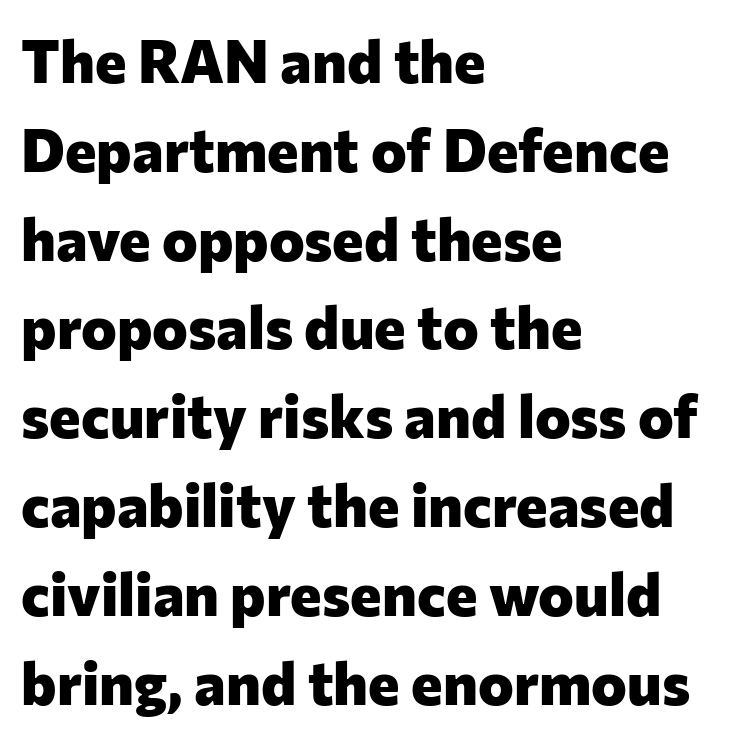
The image shows 60 px heavy sans-serif type, upright; set left-aligned, normal line spacing (1.48x), normal letter spacing, not underlined; low stroke contrast and a medium x-height.
